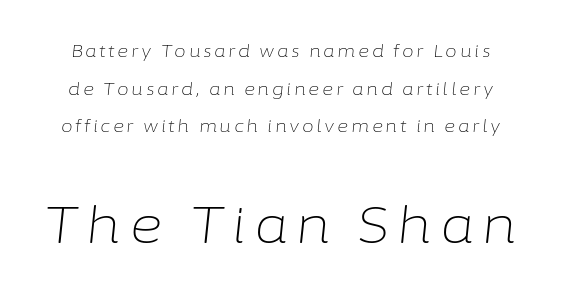
The image shows 51 px light type, italic (leaning right); set loose line spacing (2.22x), not underlined; the second (bottom) block is 3.0x larger; low stroke contrast and a medium x-height.
